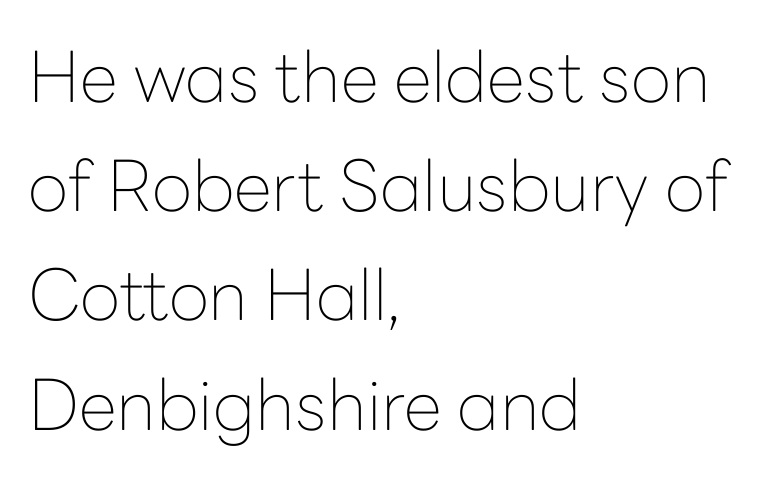
Students, observe: this is what conventionally led text looks like. The lettering holds an erect, upright posture throughout. The space directly below the letters is spotless. Leftover space on each line is placed entirely after the last word.
